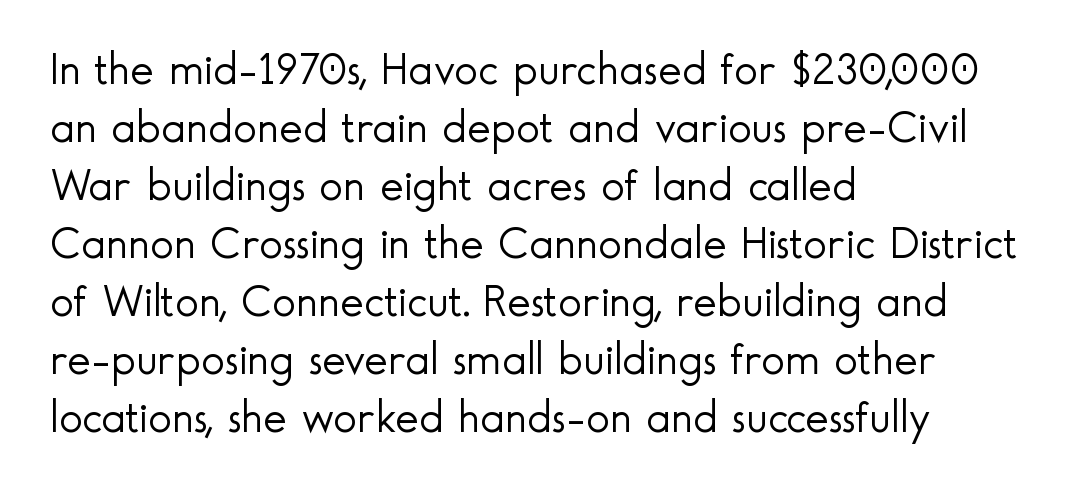
{"serif": "no", "italic": "no", "bold": "no", "weight": "light", "width": "normal", "x_height": "small", "monospaced": "no", "underline": "no", "align": "left", "line_spacing": "normal", "line_spacing_ratio": 1.29, "letter_spacing": "normal", "letter_spacing_em": 0.0, "glyph_px": 45}
